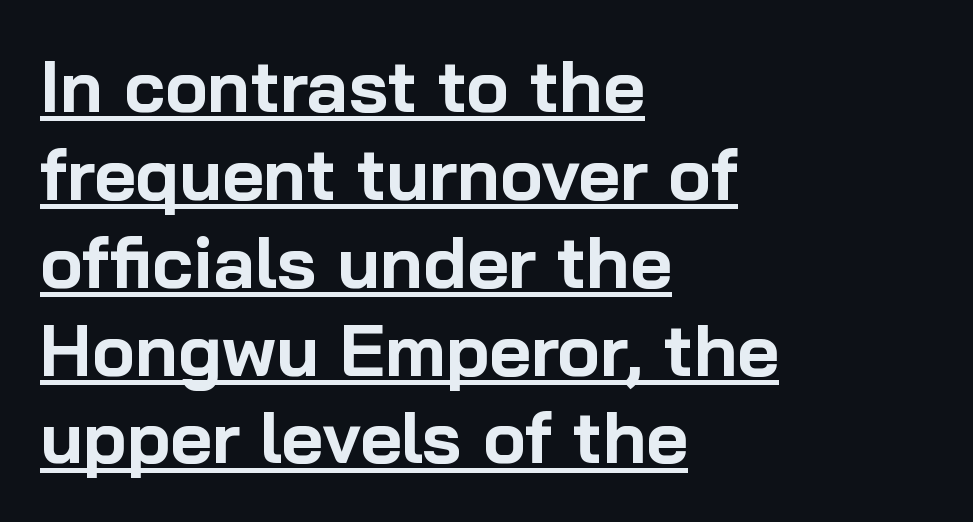
Q: Is the text bold? A: Yes.
Q: Is the text italic (slanted)? A: No, it is upright.
Q: Is the typeface a serif or a sans-serif typeface? A: Sans-serif.
Q: Is the text underlined? A: Yes.
Q: How is the paragraph aligned? A: Left-aligned.
Q: Is the spacing between letters normal or unusually wide? A: Normal.
Q: Width (condensed, normal, or wide)? A: Normal.
Q: Stroke contrast? A: Low.
Q: x-height? A: Medium.
Q: Monospaced? A: No.
